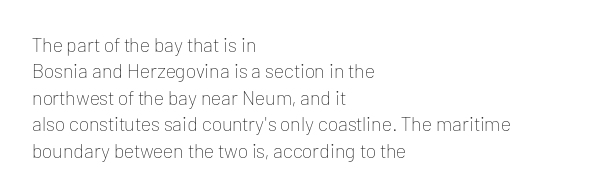
The image shows 20 px text type, upright; set left-aligned, normal line spacing (1.32x), normal letter spacing, not underlined.
